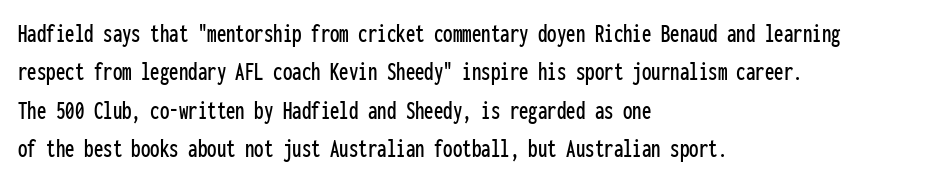
The image shows 27 px text type, upright; set left-aligned, normal line spacing (1.42x), normal letter spacing, not underlined.
